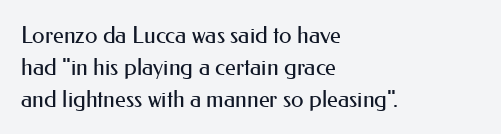
{"italic": "no", "bold": "no", "underline": "no", "align": "left", "line_spacing": "normal", "line_spacing_ratio": 1.39, "letter_spacing": "normal", "letter_spacing_em": 0.0, "glyph_px": 23}
